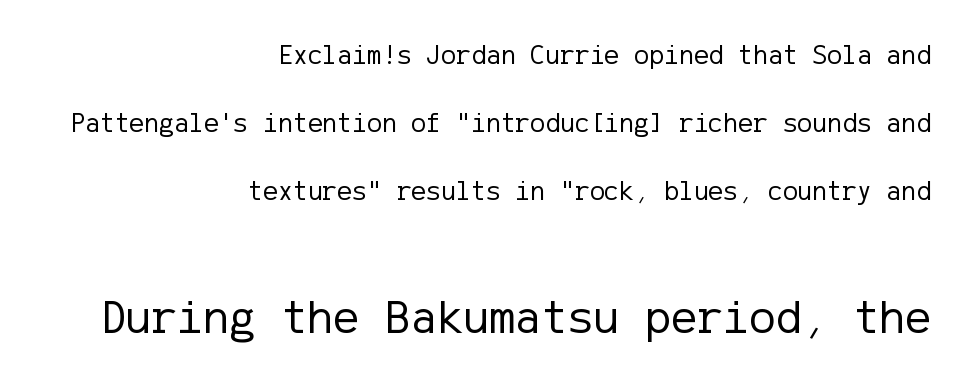
The glyphs in this specimen are sans serif. The weight would be labelled regular, book, light, or lighter still. The rag falls on the left side of this text block. Has an underline been added? It has not.
